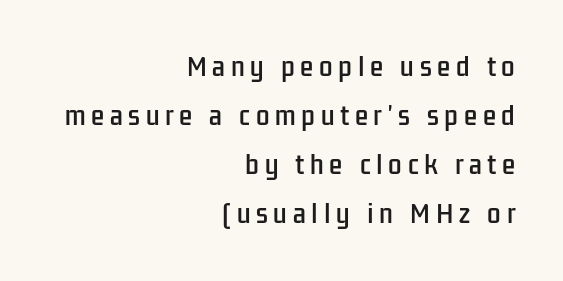
The image shows 24 px text type, upright; set right-aligned, loose line spacing (2.04x), unusually wide letter spacing (+0.24 em), not underlined.
